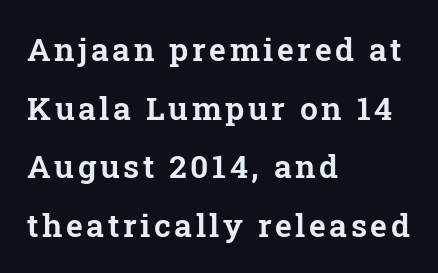
The image shows 32 px serif type, upright; set left-aligned, line spacing 1.83x, not underlined; low stroke contrast and a medium x-height.
